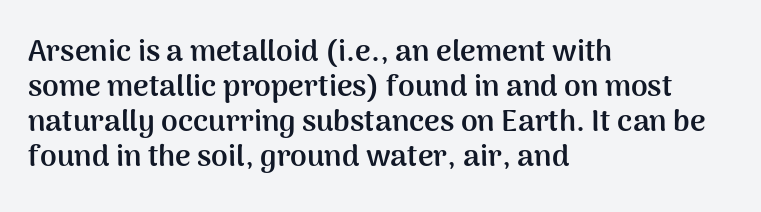
The image shows 30 px semibold sans-serif type, upright; set left-aligned, line spacing 1.17x, normal letter spacing, not underlined; medium stroke contrast and a medium x-height.
